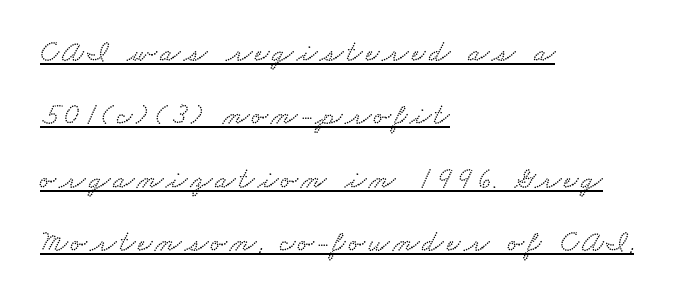
{"width": "wide", "stroke_contrast": "low", "x_height": "small", "monospaced": "no", "underline": "yes", "align": "left", "line_spacing": "loose", "line_spacing_ratio": 2.11, "glyph_px": 30}
